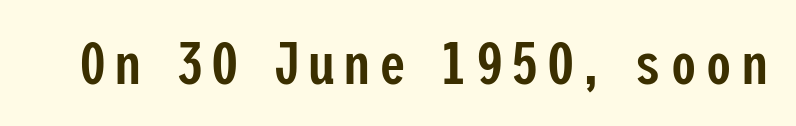
Q: Is the text bold? A: Semi-bold.
Q: Is the text italic (slanted)? A: No, it is upright.
Q: Is the typeface a serif or a sans-serif typeface? A: Sans-serif.
Q: Is the text underlined? A: No.
Q: Width (condensed, normal, or wide)? A: Condensed.
Q: Stroke contrast? A: Low.
Q: x-height? A: Medium.
